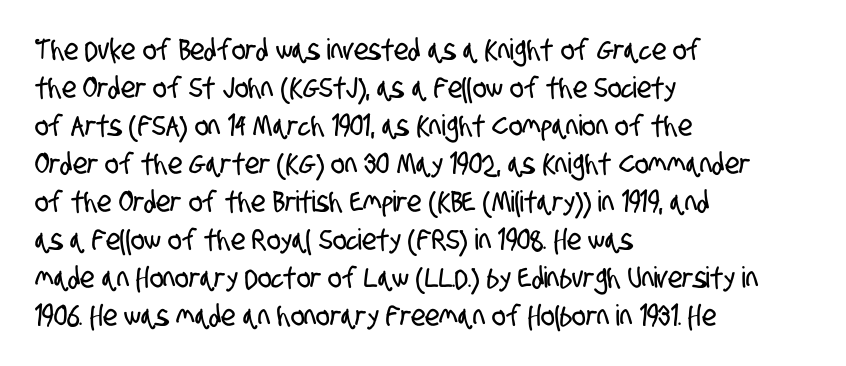
The image shows 29 px condensed sans-serif type; set left-aligned, normal line spacing (1.31x), normal letter spacing, not underlined; low stroke contrast and a large x-height.
